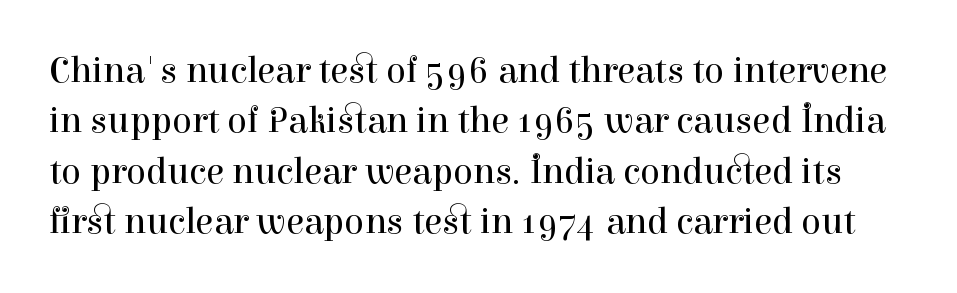
The image shows 37 px regular-weight serif type, upright; set normal line spacing (1.36x), normal letter spacing, not underlined; high stroke contrast and a medium x-height.
